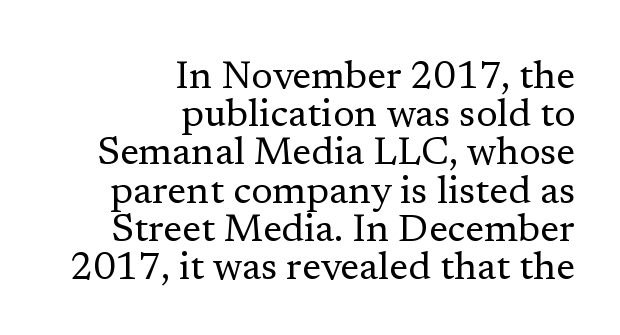
Q: Is the text bold? A: No.
Q: Is the text italic (slanted)? A: No, it is upright.
Q: Is the typeface a serif or a sans-serif typeface? A: Serif.
Q: Is the text underlined? A: No.
Q: How is the paragraph aligned? A: Right-aligned.
Q: Is the spacing between letters normal or unusually wide? A: Normal.
Q: Is the spacing between lines tight, normal or loose? A: Tight.
Q: Width (condensed, normal, or wide)? A: Normal.
Q: Stroke contrast? A: Low.
Q: x-height? A: Medium.
Q: Monospaced? A: No.
